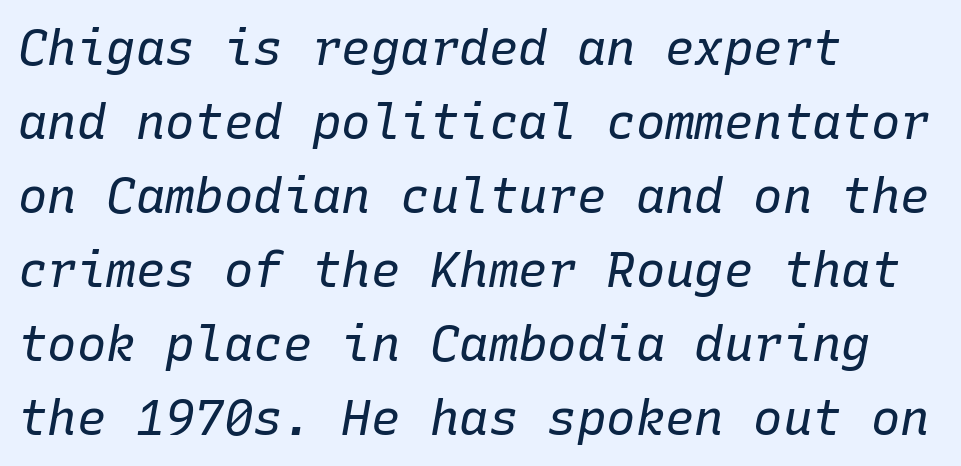
Q: Is the text bold? A: No.
Q: Is the text italic (slanted)? A: Yes, it leans right by about 10 degrees.
Q: Is the text underlined? A: No.
Q: How is the paragraph aligned? A: Left-aligned.
Q: Is the spacing between letters normal or unusually wide? A: Normal.
Q: Is the spacing between lines tight, normal or loose? A: Normal.
Q: Width (condensed, normal, or wide)? A: Normal.
Q: Stroke contrast? A: Low.
Q: x-height? A: Medium.
Q: Monospaced? A: Yes.
